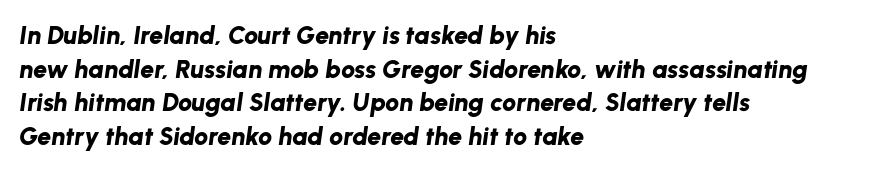
Q: Is the text bold? A: Yes.
Q: Is the text italic (slanted)? A: Yes, it leans right by about 8 degrees.
Q: Is the text underlined? A: No.
Q: How is the paragraph aligned? A: Left-aligned.
Q: Is the spacing between letters normal or unusually wide? A: Normal.
Q: Is the spacing between lines tight, normal or loose? A: Normal.
